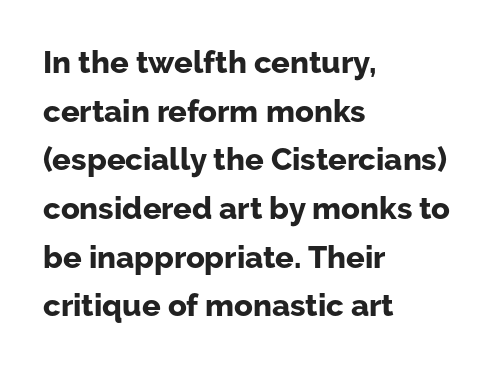
Decoration check: the copy has no underline. The face used here is proportionally spaced, like ordinary book or web type. The paragraph shown leans on its left margin. In terms of letterspacing, this is plain default setting. Leading matches the norm, producing a regular column. Unlike a traditional serif, this face leaves its strokes unadorned.
